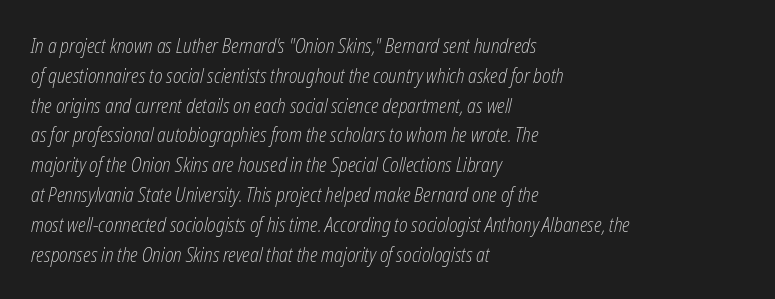
The glyphs look as if they've been sheared to an angle. Type without underlining. These lines keep a tight, regular rhythm from letter to letter. The rendering anchors every line to the left-hand side. Stems and bowls with no extra thickness — not bold. The leading is moderate, giving the passage an even texture.
